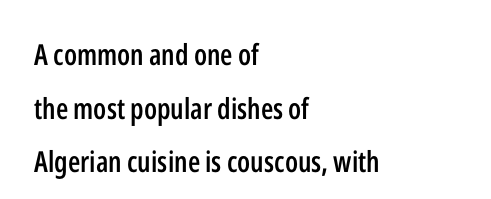
{"serif": "no", "italic": "no", "bold": "semi", "weight": "semibold", "width": "condensed", "stroke_contrast": "low", "x_height": "medium", "monospaced": "no", "underline": "no", "align": "left", "line_spacing_ratio": 1.85, "letter_spacing": "normal", "letter_spacing_em": 0.0, "glyph_px": 29}
